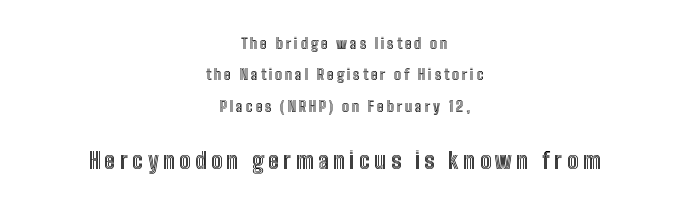
{"italic": "no", "underline": "no", "align": "center", "line_spacing": "loose", "line_spacing_ratio": 2.25, "letter_spacing": "wide", "letter_spacing_em": 0.2, "larger_block": "second", "size_ratio": 1.57, "glyph_px": 22}
